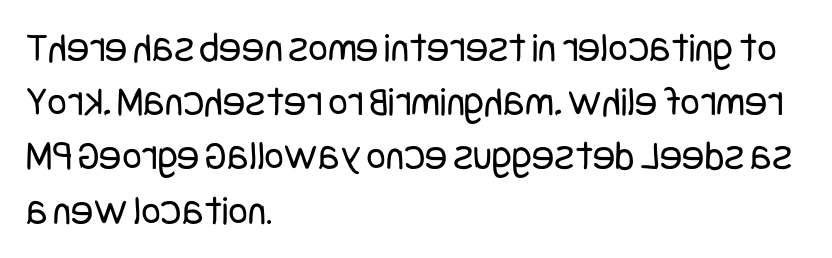
{"serif": "no", "italic": "no", "bold": "no", "weight": "regular", "width": "condensed", "stroke_contrast": "low", "x_height": "large", "underline": "no", "align": "left", "line_spacing": "normal", "line_spacing_ratio": 1.29, "letter_spacing": "normal", "letter_spacing_em": 0.0, "glyph_px": 42}
